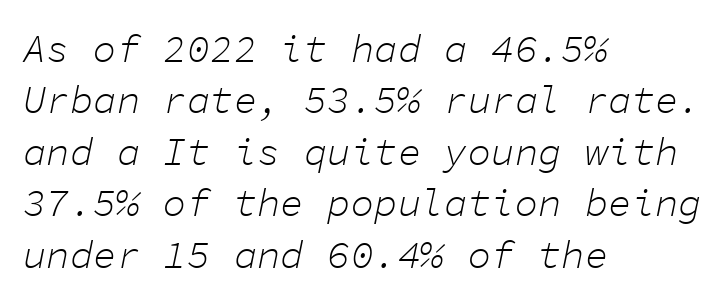
Q: Is the text bold? A: No.
Q: Is the text italic (slanted)? A: Yes, it leans right by about 11 degrees.
Q: Is the text underlined? A: No.
Q: How is the paragraph aligned? A: Left-aligned.
Q: Is the spacing between letters normal or unusually wide? A: Normal.
Q: Is the spacing between lines tight, normal or loose? A: Normal.
Q: Width (condensed, normal, or wide)? A: Normal.
Q: Stroke contrast? A: Low.
Q: x-height? A: Medium.
Q: Monospaced? A: Yes.
